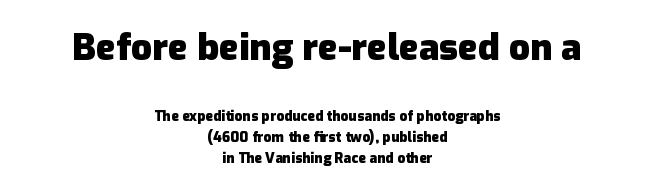
Typeset on center — no edge is straight. Caption: bold face, heavy strokes. The face used here is proportionally spaced, like ordinary book or web type. The font's upright variant was chosen for this text. Plain, unruled lines of type. The tracking reads as untouched default to a designer's eye.
